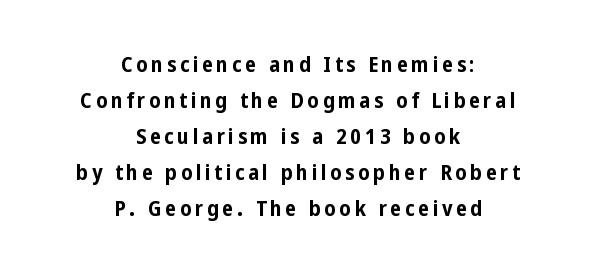
Tall strokes in this sample are plumb rather than angled. Compared with typical paragraphs, the rows here are spaced about the same. A clean baseline with only descenders dipping below it. Short and long lines alike share a common midpoint.
